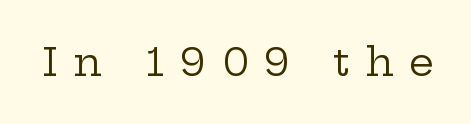
{"serif": "yes", "italic": "no", "bold": "no", "weight": "regular", "width": "wide", "stroke_contrast": "low", "x_height": "medium", "monospaced": "no", "underline": "no", "letter_spacing": "wide", "letter_spacing_em": 0.4, "glyph_px": 39}
